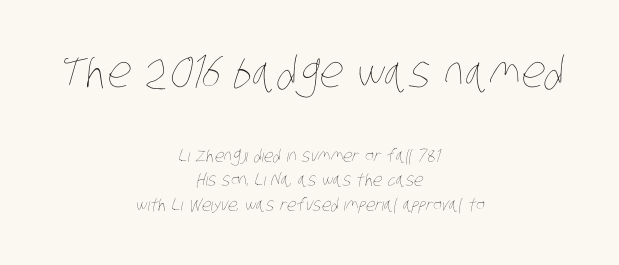
The rendering uses natural spacing where letterforms have individual widths. The letters in the upper block stand taller than those in the block below. Is the letter spacing exaggerated? No — it looks like the ordinary default. This block has exactly the height ordinary leading produces.
